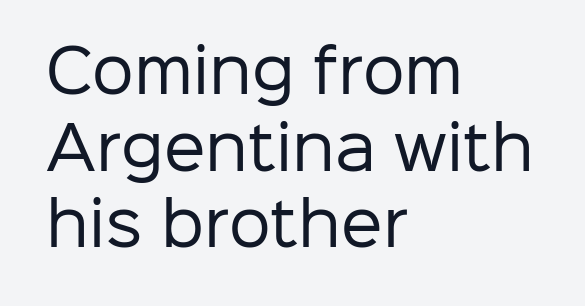
The image shows 59 px regular-weight sans-serif type, upright; set left-aligned, normal line spacing (1.3x), normal letter spacing, not underlined; low stroke contrast and a medium x-height.
